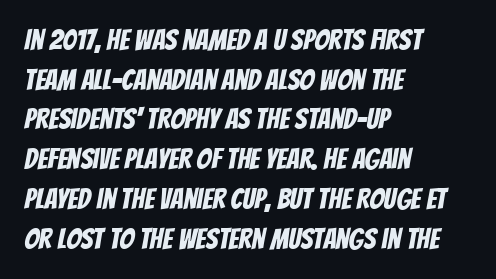
The image shows 29 px condensed sans-serif type; set left-aligned, normal line spacing (1.37x), normal letter spacing, not underlined; low stroke contrast and a large x-height.
